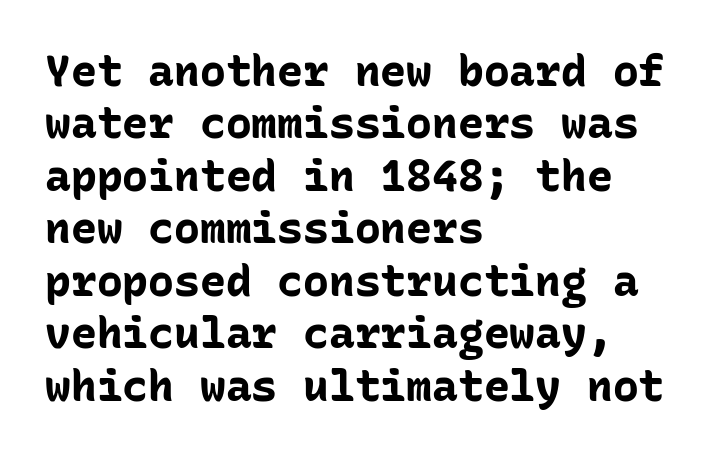
The image shows 43 px bold sans-serif type, upright, monospaced; set left-aligned, line spacing 1.22x, normal letter spacing, not underlined; low stroke contrast and a medium x-height.
